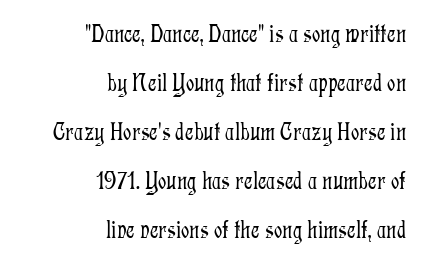
{"italic": "no", "bold": "no", "underline": "no", "align": "right", "line_spacing_ratio": 1.88, "letter_spacing": "normal", "letter_spacing_em": 0.0, "glyph_px": 26}
